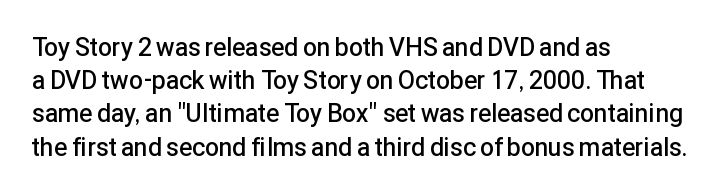
{"italic": "no", "bold": "semi", "underline": "no", "align": "left", "line_spacing": "normal", "line_spacing_ratio": 1.33, "letter_spacing": "normal", "letter_spacing_em": 0.0, "glyph_px": 25}
